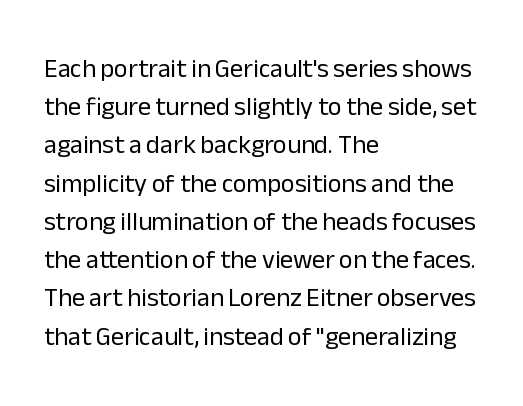
The vertical gap from one line to the next is medium. Quick note: underline off. The characters are drawn with everyday or finer stroke widths. A typesetter would mark this as roman, not italic. Caption: multi-line text, flush left, ragged right.
